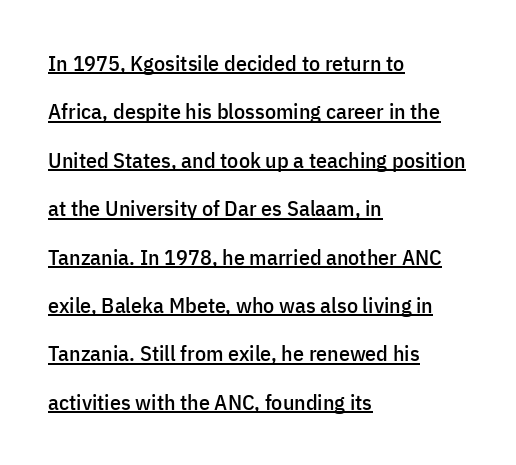
The image shows 22 px text type, upright; set left-aligned, loose line spacing (2.2x), normal letter spacing, underlined.
